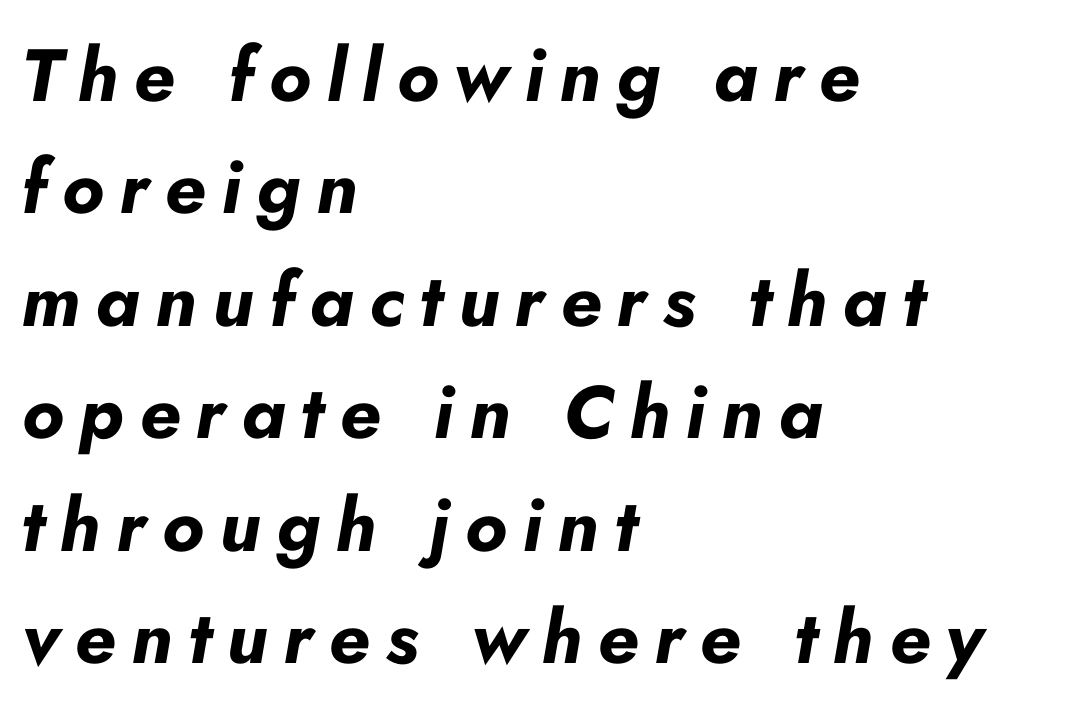
Students, observe: this is what conventionally led text looks like. Nobody drew a line under any word here. The tracking jumps out immediately: characters are airy and widely separated. Weight check: bold — yes, fully. Style check: oblique.
